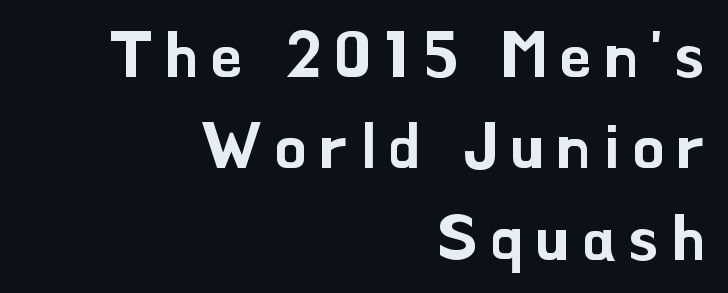
The axis of the letterforms is exactly vertical. Is this a sans? Yes — the strokes have no serifs. Is this a fixed-width face? No — the glyphs have proportional, varying widths. Successive baselines arrive at the customary interval.
